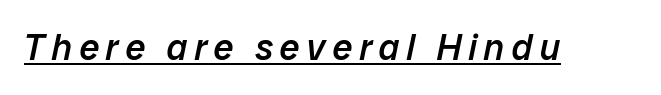
{"italic": "yes", "lean": "right", "slant_degrees": 12, "bold": "semi", "weight": "semibold", "width": "normal", "stroke_contrast": "low", "x_height": "medium", "monospaced": "no", "underline": "yes", "glyph_px": 36}
